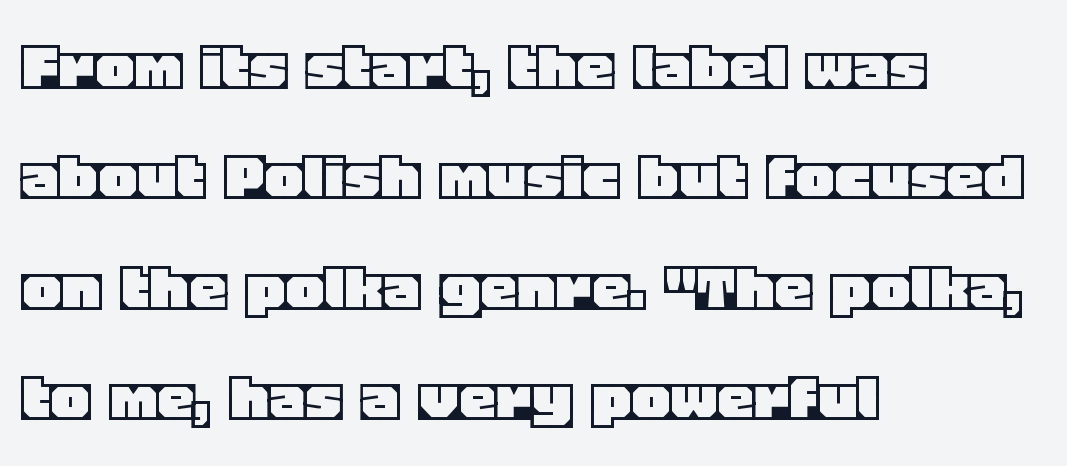
{"italic": "no", "width": "normal", "x_height": "large", "monospaced": "no", "underline": "no", "align": "left", "line_spacing": "normal", "line_spacing_ratio": 1.49, "letter_spacing": "normal", "letter_spacing_em": 0.0, "glyph_px": 74}
